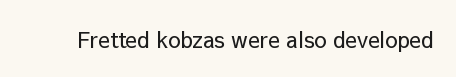
The space directly below the letters is spotless. Quick note: not italic, upright. The line texture is even and compact thanks to regular tracking. These glyphs show unthickened strokes, regular width or finer.
